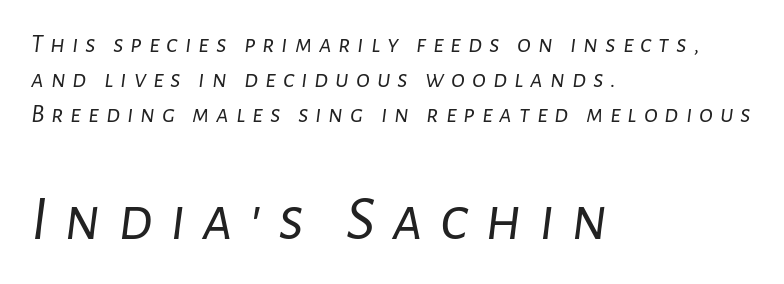
The image shows 64 px light type, italic (leaning right); set left-aligned, normal line spacing (1.35x), unusually wide letter spacing (+0.26 em), not underlined; the second (bottom) block is 2.46x larger; low stroke contrast and a medium x-height.
